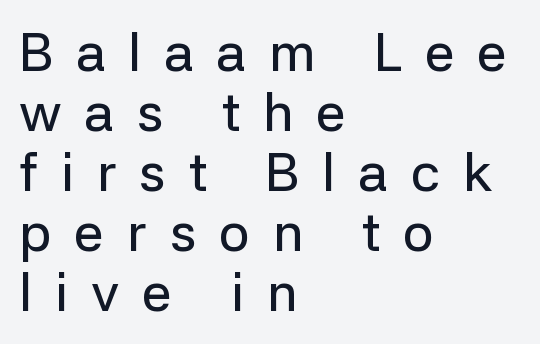
Has an underline been added? It has not. Style check: upright. The rendering uses a small line-height, squeezing the rows. Spacing verdict: proportional, widths tailored to each character. These lines are composed in type without serifs. Short and long lines alike share a common starting point at left.
